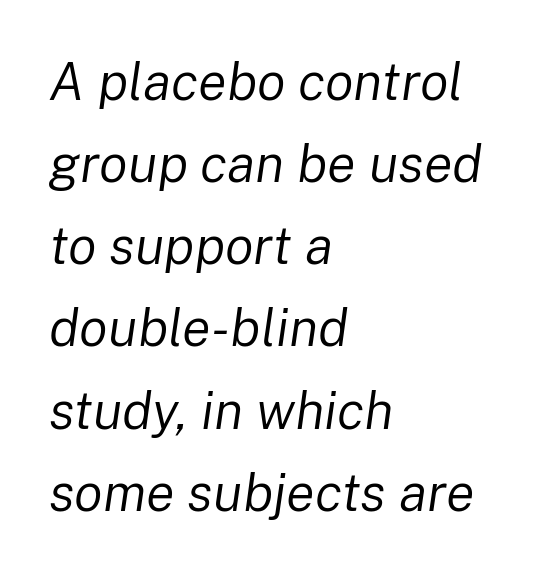
The image shows 53 px regular-weight type, italic (leaning right); set left-aligned, normal line spacing (1.55x), normal letter spacing, not underlined; low stroke contrast and a medium x-height.
